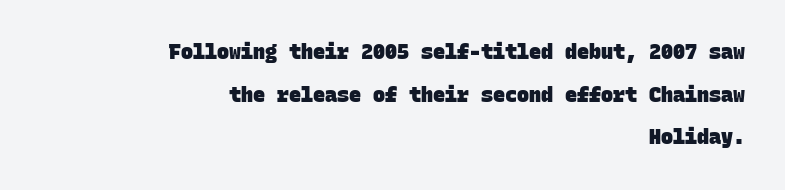
Q: Is the text bold? A: Yes.
Q: Is the text underlined? A: No.
Q: How is the paragraph aligned? A: Right-aligned.
Q: Is the spacing between letters normal or unusually wide? A: Normal.
Q: Is the spacing between lines tight, normal or loose? A: Loose.
